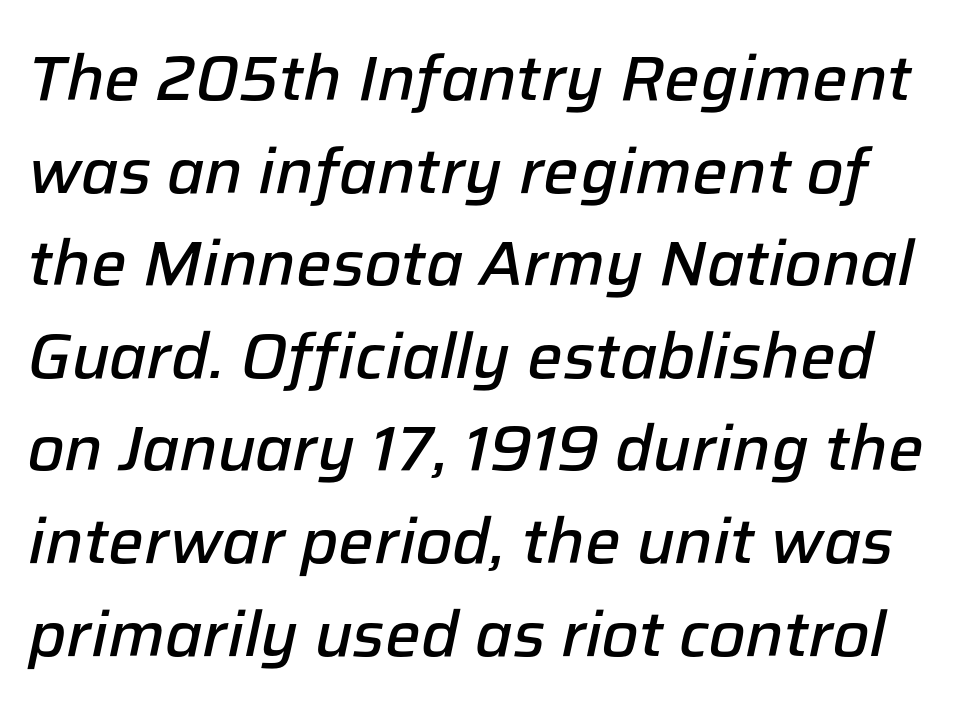
The image shows 63 px semibold type, italic (leaning right); set normal line spacing (1.47x), normal letter spacing, not underlined; low stroke contrast and a medium x-height.
